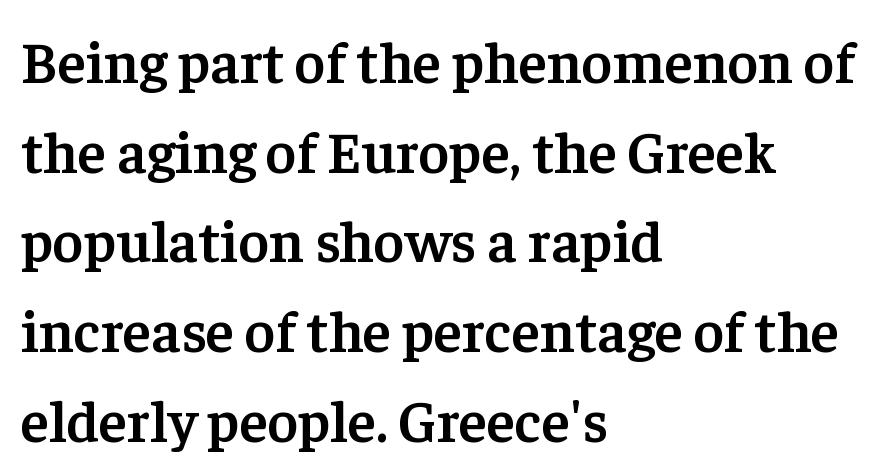
A typesetter would call this proportional, since set widths differ per character. A typesetter would call this leading conventional body-copy spacing. The setting favours the left margin, as ordinary paragraphs usually do. The type is set solid horizontally, with unmodified tracking. Posture: upright roman.
